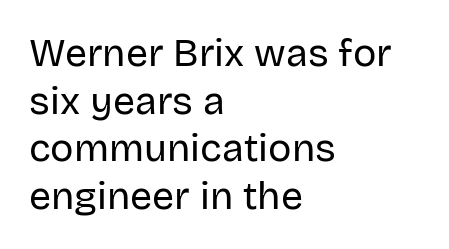
Q: Is the text bold? A: No.
Q: Is the text italic (slanted)? A: No, it is upright.
Q: Is the typeface a serif or a sans-serif typeface? A: Sans-serif.
Q: Is the text underlined? A: No.
Q: How is the paragraph aligned? A: Left-aligned.
Q: Is the spacing between letters normal or unusually wide? A: Normal.
Q: Width (condensed, normal, or wide)? A: Normal.
Q: Stroke contrast? A: Low.
Q: x-height? A: Large.
Q: Monospaced? A: No.
